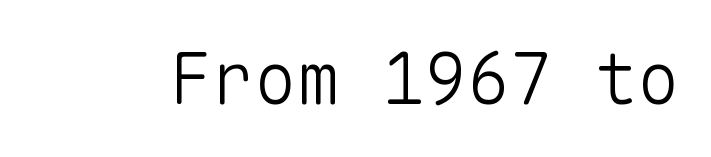
Monospaced: the letters line up in strict vertical columns. Clear beneath every line of the passage. It's the straight-up-and-down kind of type. No extra tracking has been applied to these lines. These glyphs show unthickened strokes, regular width or finer. I'd call this a sans setting — the letters go barefoot.
